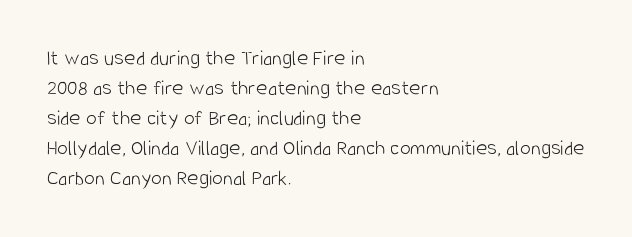
The image shows 22 px text type, upright; set left-aligned, normal line spacing (1.36x), normal letter spacing, not underlined.
